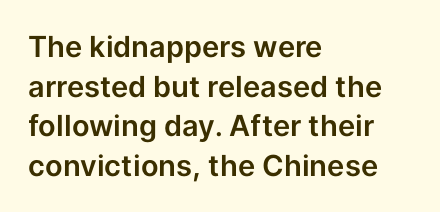
Q: Is the text italic (slanted)? A: No, it is upright.
Q: Is the typeface a serif or a sans-serif typeface? A: Sans-serif.
Q: Is the text underlined? A: No.
Q: How is the paragraph aligned? A: Left-aligned.
Q: Is the spacing between letters normal or unusually wide? A: Normal.
Q: Is the spacing between lines tight, normal or loose? A: Normal.
Q: Width (condensed, normal, or wide)? A: Normal.
Q: Stroke contrast? A: Low.
Q: x-height? A: Medium.
Q: Monospaced? A: No.
